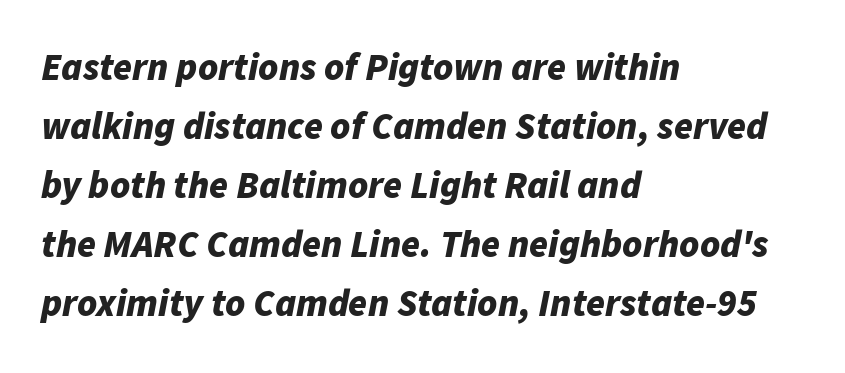
The image shows 38 px bold type, italic (leaning right); set left-aligned, normal line spacing (1.55x), normal letter spacing, not underlined; low stroke contrast and a medium x-height.
